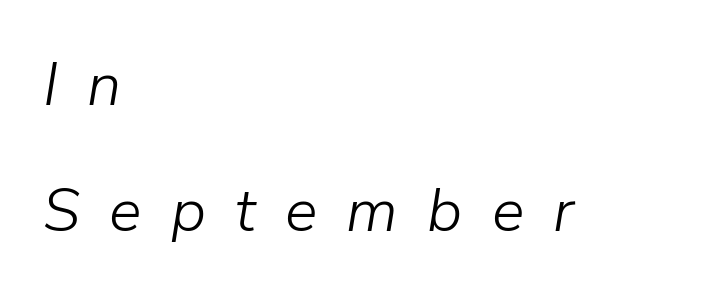
{"italic": "yes", "lean": "right", "slant_degrees": 9, "bold": "no", "weight": "light", "width": "normal", "stroke_contrast": "low", "x_height": "medium", "monospaced": "no", "underline": "no", "align": "left", "line_spacing": "loose", "line_spacing_ratio": 2.06, "letter_spacing": "wide", "letter_spacing_em": 0.48, "glyph_px": 61}
